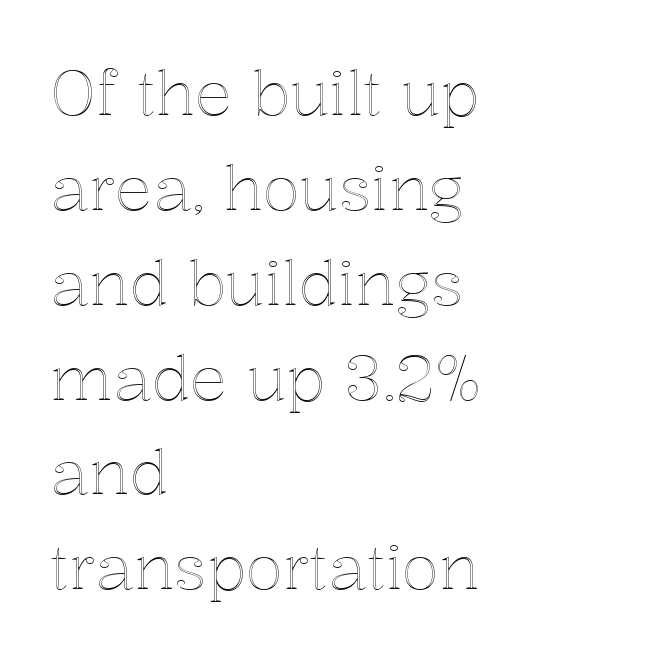
The image shows 62 px text type, upright; set left-aligned, normal line spacing (1.53x), normal letter spacing, not underlined; a medium x-height.
